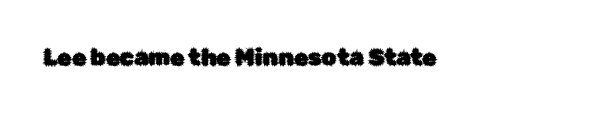
The image shows 23 px text type, upright; set normal letter spacing, not underlined.
